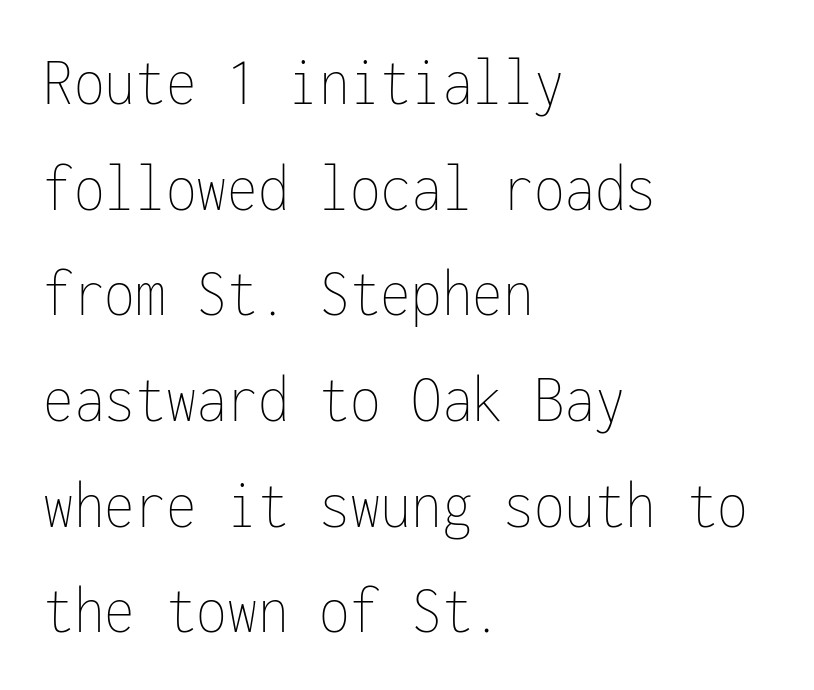
Q: Is the text bold? A: No.
Q: Is the text italic (slanted)? A: No, it is upright.
Q: Is the text underlined? A: No.
Q: How is the paragraph aligned? A: Left-aligned.
Q: Is the spacing between letters normal or unusually wide? A: Normal.
Q: Is the spacing between lines tight, normal or loose? A: Normal.
Q: Width (condensed, normal, or wide)? A: Condensed.
Q: Stroke contrast? A: Low.
Q: x-height? A: Medium.
Q: Monospaced? A: Yes.
